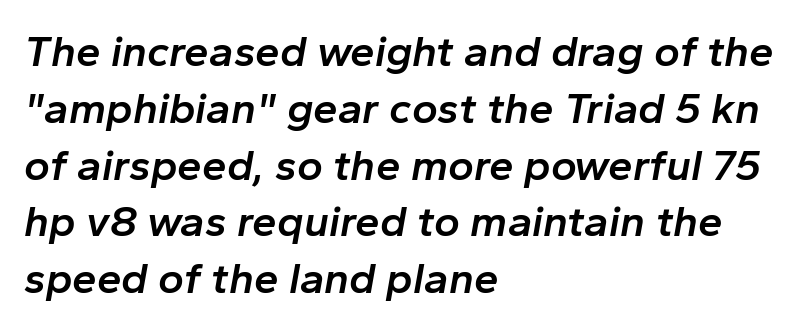
Q: Is the text bold? A: Semi-bold.
Q: Is the text italic (slanted)? A: Yes, it leans right by about 10 degrees.
Q: Is the text underlined? A: No.
Q: How is the paragraph aligned? A: Left-aligned.
Q: Is the spacing between letters normal or unusually wide? A: Normal.
Q: Is the spacing between lines tight, normal or loose? A: Normal.
Q: Width (condensed, normal, or wide)? A: Normal.
Q: Stroke contrast? A: Low.
Q: x-height? A: Medium.
Q: Monospaced? A: No.
